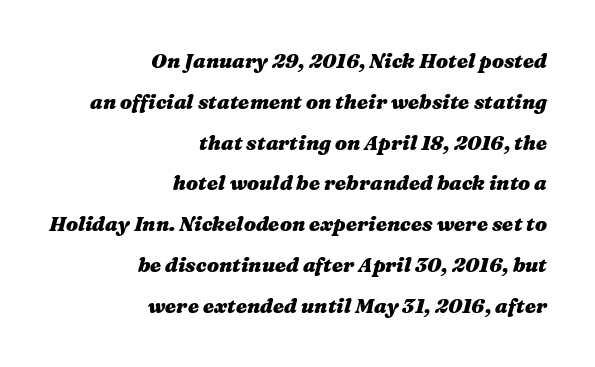
If you drew a ruler down the right edge, every line would touch it. Lines of text with bare space underneath. What stands out about the letter spacing? Nothing — it is the standard amount. The axis of the letterforms is tilted away from vertical.
